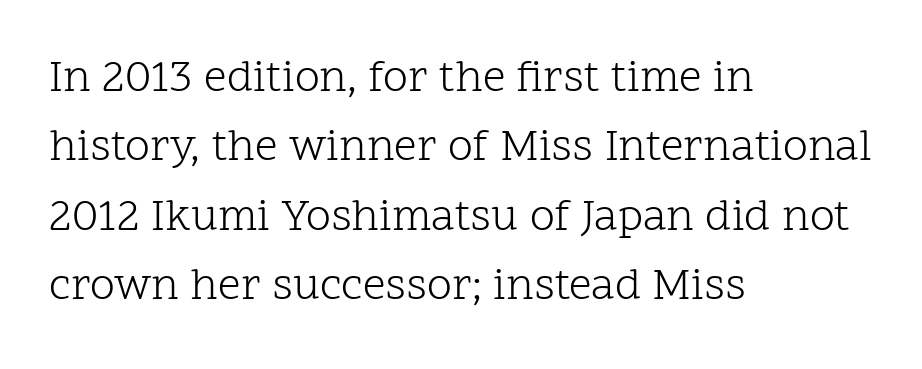
The image shows 45 px light serif type, upright; set left-aligned, normal line spacing (1.54x), normal letter spacing, not underlined; low stroke contrast and a medium x-height.
